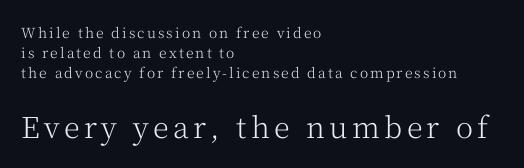
{"serif": "yes", "italic": "no", "bold": "no", "weight": "light", "width": "normal", "stroke_contrast": "medium", "x_height": "medium", "monospaced": "no", "underline": "no", "align": "left", "line_spacing": "normal", "line_spacing_ratio": 1.42, "larger_block": "second", "size_ratio": 2.07, "glyph_px": 29}
